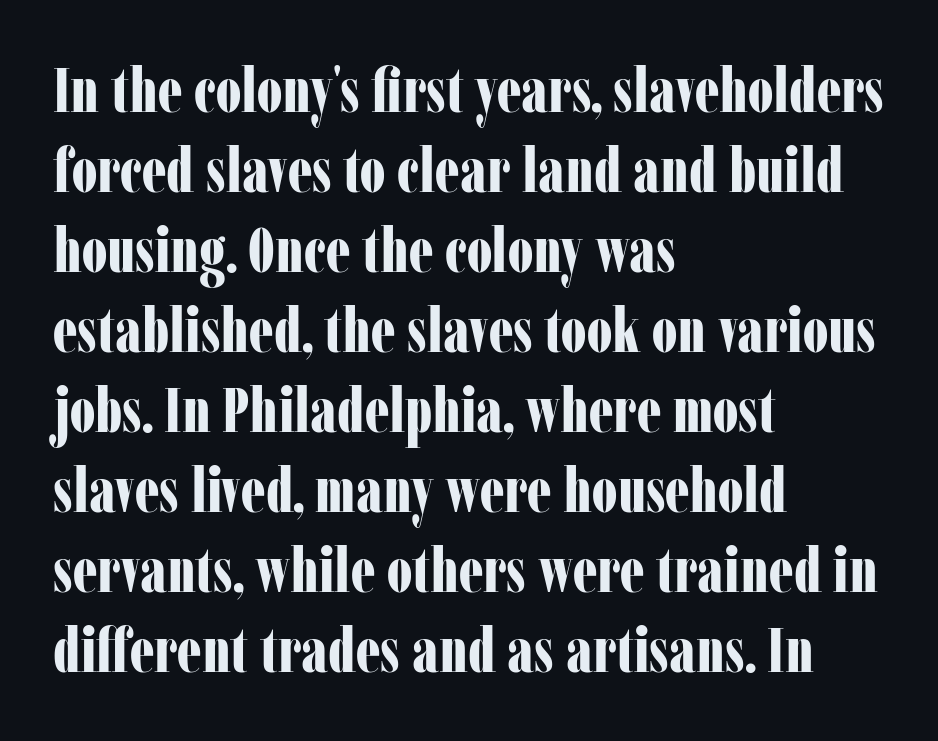
{"serif": "yes", "italic": "no", "bold": "yes", "weight": "bold", "width": "condensed", "stroke_contrast": "low", "x_height": "medium", "monospaced": "no", "underline": "no", "align": "left", "line_spacing": "normal", "line_spacing_ratio": 1.29, "letter_spacing": "normal", "letter_spacing_em": 0.0, "glyph_px": 62}
